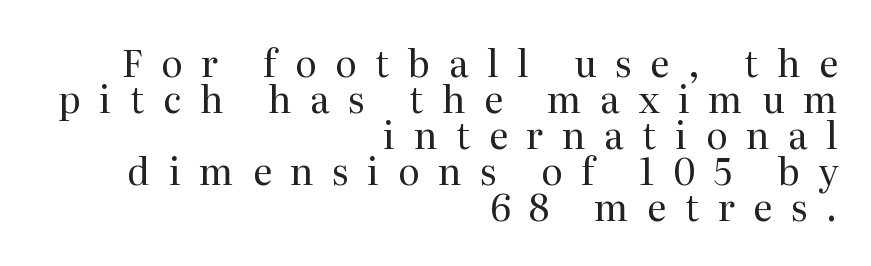
Serif or sans? Serif — the stroke terminals have little feet. Tracking value appears strongly positive — letters spread wide. Stem width sits at or under what a default text font uses. Looks like regular typesetting: each glyph gets only the width it needs. Reading down the block, your eye finds every line finishing at a fixed right position.
